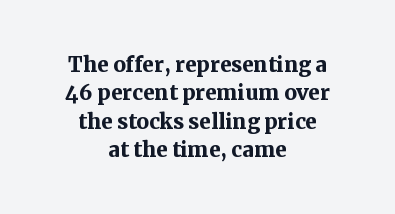
Q: Is the text bold? A: Yes.
Q: Is the text italic (slanted)? A: No, it is upright.
Q: Is the typeface a serif or a sans-serif typeface? A: Serif.
Q: Is the text underlined? A: No.
Q: How is the paragraph aligned? A: Centered.
Q: Is the spacing between letters normal or unusually wide? A: Normal.
Q: Is the spacing between lines tight, normal or loose? A: Tight.
Q: Width (condensed, normal, or wide)? A: Normal.
Q: Stroke contrast? A: Medium.
Q: x-height? A: Medium.
Q: Monospaced? A: No.
